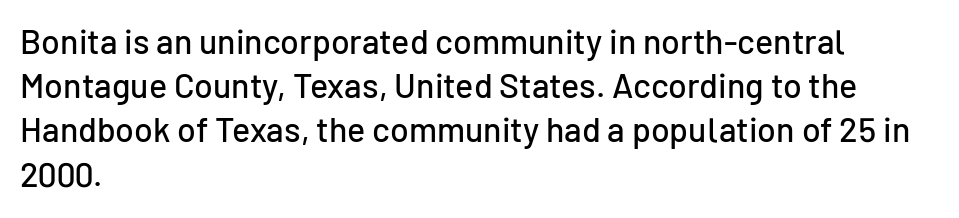
The image shows 34 px sans-serif type, upright; set left-aligned, normal line spacing (1.3x), normal letter spacing, not underlined; low stroke contrast and a medium x-height.
